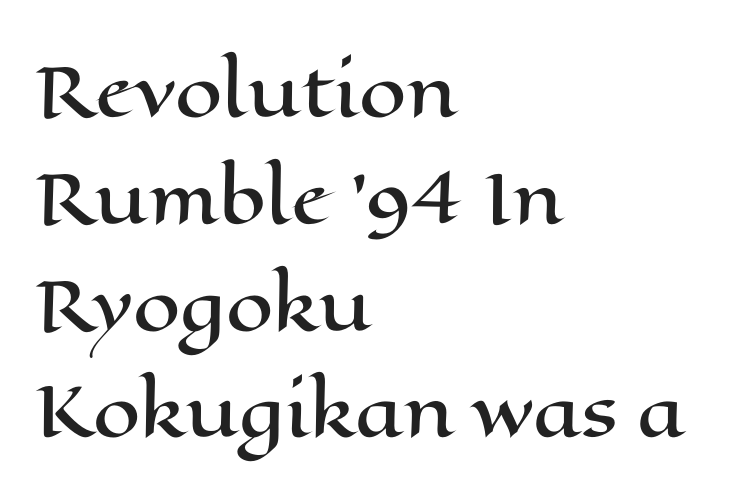
{"italic": "no", "width": "wide", "stroke_contrast": "high", "x_height": "medium", "monospaced": "no", "underline": "no", "align": "left", "line_spacing": "normal", "line_spacing_ratio": 1.57, "letter_spacing": "normal", "letter_spacing_em": 0.0, "glyph_px": 68}
